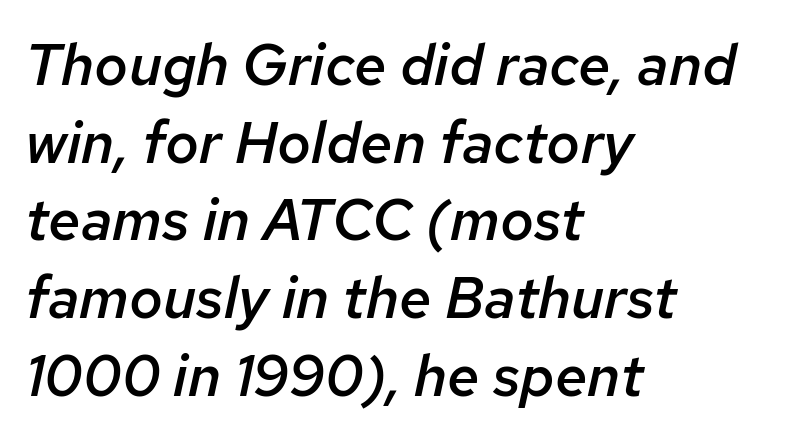
The image shows 58 px semibold type, italic (leaning right); set left-aligned, normal line spacing (1.34x), normal letter spacing, not underlined; low stroke contrast and a medium x-height.
